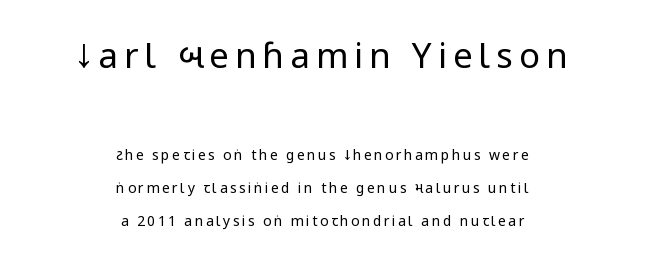
{"serif": "no", "italic": "no", "bold": "no", "weight": "regular", "width": "condensed", "stroke_contrast": "low", "x_height": "large", "monospaced": "no", "underline": "no", "align": "center", "line_spacing": "loose", "line_spacing_ratio": 2.36, "larger_block": "first", "size_ratio": 2.5, "glyph_px": 35}
